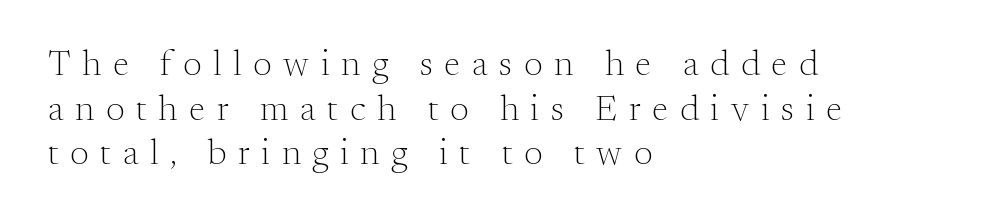
Q: Is the text bold? A: No.
Q: Is the text italic (slanted)? A: No, it is upright.
Q: Is the typeface a serif or a sans-serif typeface? A: Serif.
Q: Is the text underlined? A: No.
Q: How is the paragraph aligned? A: Left-aligned.
Q: Is the spacing between letters normal or unusually wide? A: Unusually wide.
Q: Width (condensed, normal, or wide)? A: Normal.
Q: Stroke contrast? A: Medium.
Q: x-height? A: Small.
Q: Monospaced? A: No.
